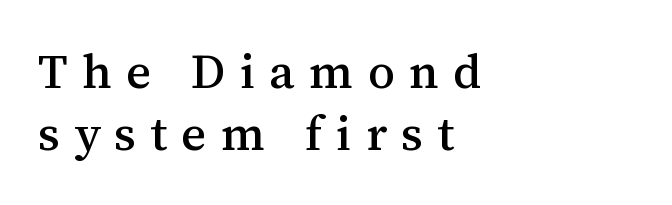
Spacing between characters has been opened up far beyond the box default. Do the characters align in a grid? No, the font is proportional. The text block is weighted toward the left margin, trailing off unevenly rightward. A typesetter would label this face a serif. Normally led — the rows are evenly, conventionally spaced. Nope, not italic — everything's standing straight.
